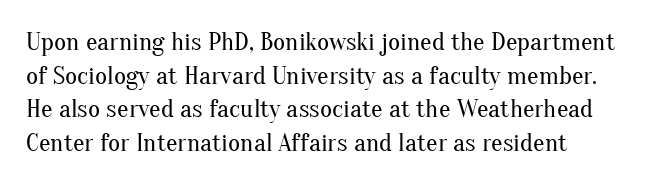
Caption: standard tracking, unaltered. Normally led — the rows are evenly, conventionally spaced. The specimen omits any rule beneath the text block's lines. The font is comparable to plain body text, perhaps lighter. The letters stand straight up with perfectly vertical stems.
